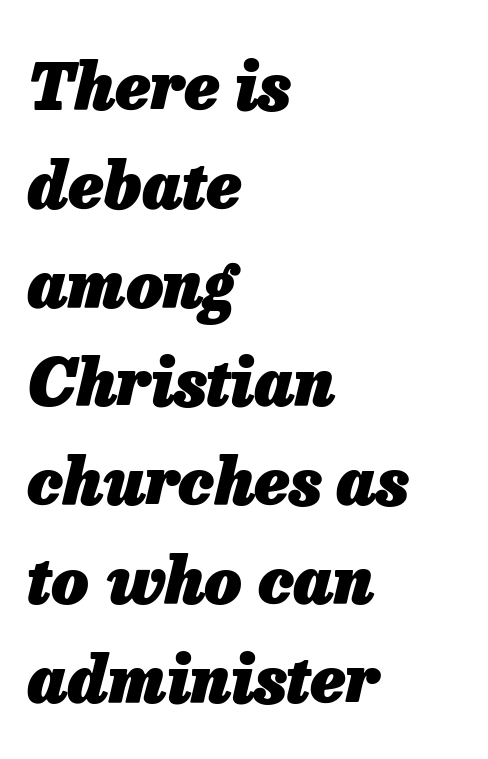
{"italic": "yes", "lean": "right", "slant_degrees": 13, "bold": "yes", "weight": "heavy", "width": "normal", "stroke_contrast": "low", "x_height": "medium", "monospaced": "no", "underline": "no", "align": "left", "line_spacing": "normal", "line_spacing_ratio": 1.52, "letter_spacing": "normal", "letter_spacing_em": 0.0, "glyph_px": 65}
